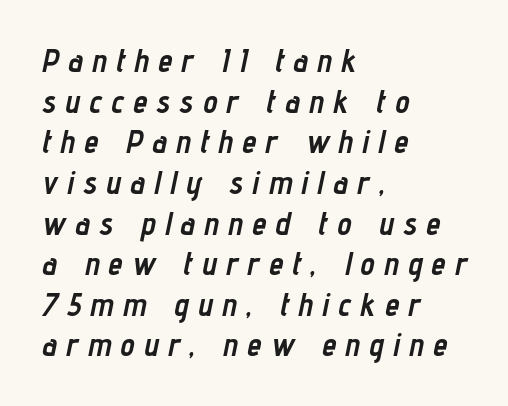
Q: Is the text bold? A: Yes.
Q: Is the text italic (slanted)? A: Yes, it leans right by about 12 degrees.
Q: Is the text underlined? A: No.
Q: How is the paragraph aligned? A: Left-aligned.
Q: Is the spacing between letters normal or unusually wide? A: Unusually wide.
Q: Is the spacing between lines tight, normal or loose? A: Normal.
Q: Width (condensed, normal, or wide)? A: Condensed.
Q: Stroke contrast? A: Low.
Q: x-height? A: Medium.
Q: Monospaced? A: No.
